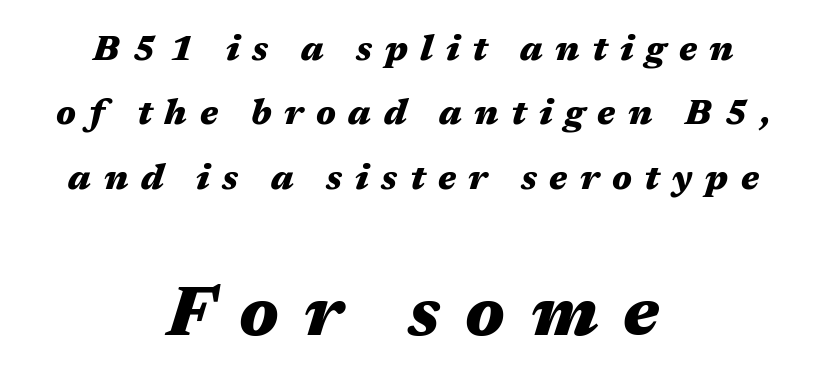
The image shows 70 px heavy, wide type, italic (leaning right); set centered, line spacing 1.84x, unusually wide letter spacing (+0.36 em), not underlined; the second (bottom) block is 2.0x larger; medium stroke contrast and a medium x-height.
